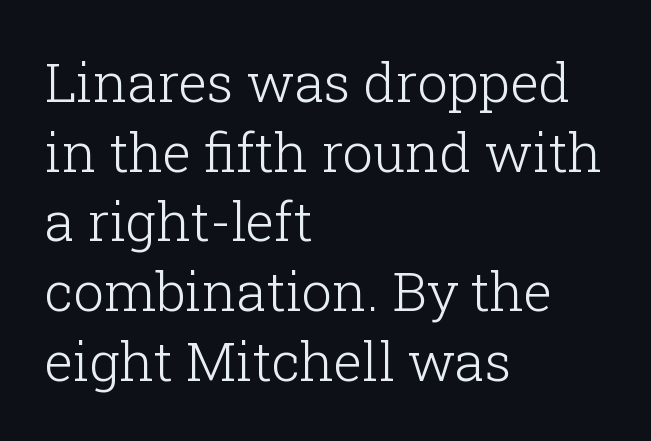
{"serif": "yes", "italic": "no", "bold": "no", "weight": "light", "width": "normal", "stroke_contrast": "low", "x_height": "medium", "monospaced": "no", "underline": "no", "align": "left", "line_spacing": "normal", "line_spacing_ratio": 1.29, "letter_spacing": "normal", "letter_spacing_em": 0.0, "glyph_px": 54}
